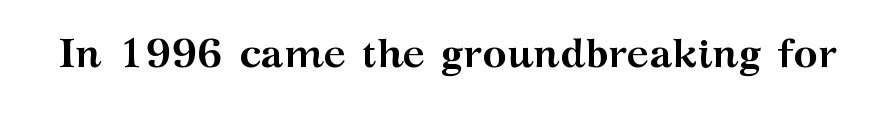
Underlining? Definitely not there. This rendering leaves character spacing at its baseline value. What kind of face is this? One with serifs. The face used here is proportionally spaced, like ordinary book or web type. Strong, thick strokes mark this as bold type. The typography opts for an upright posture over an oblique one.
